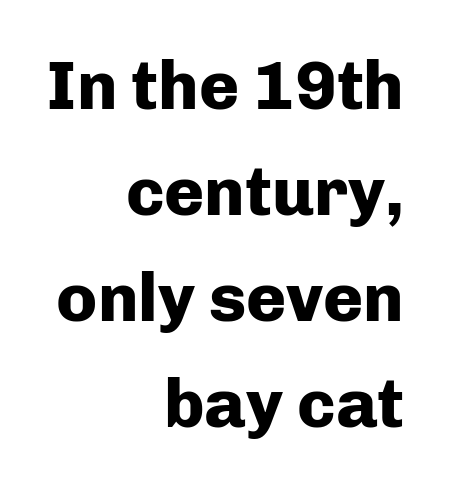
Q: Is the text bold? A: Yes.
Q: Is the text italic (slanted)? A: No, it is upright.
Q: Is the typeface a serif or a sans-serif typeface? A: Sans-serif.
Q: Is the text underlined? A: No.
Q: How is the paragraph aligned? A: Right-aligned.
Q: Is the spacing between letters normal or unusually wide? A: Normal.
Q: Is the spacing between lines tight, normal or loose? A: Normal.
Q: Width (condensed, normal, or wide)? A: Normal.
Q: Stroke contrast? A: Low.
Q: x-height? A: Medium.
Q: Monospaced? A: No.
